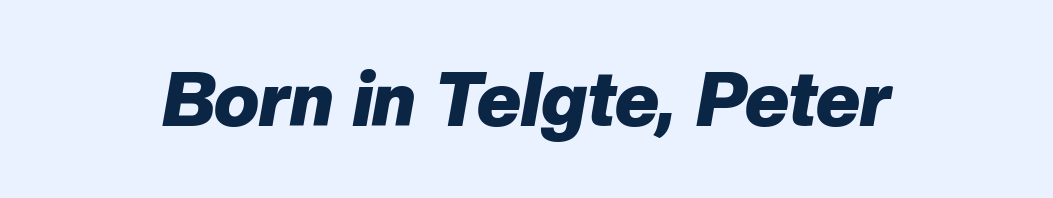
Q: Is the text bold? A: Yes.
Q: Is the text italic (slanted)? A: Yes, it leans right by about 10 degrees.
Q: Is the text underlined? A: No.
Q: Is the spacing between letters normal or unusually wide? A: Normal.
Q: Width (condensed, normal, or wide)? A: Normal.
Q: Stroke contrast? A: Low.
Q: x-height? A: Medium.
Q: Monospaced? A: No.
